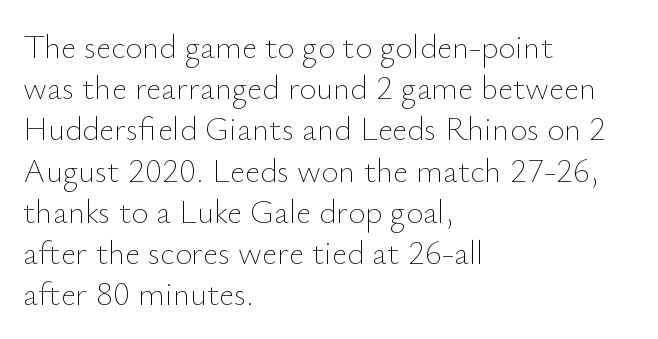
{"italic": "no", "bold": "no", "weight": "thin", "width": "normal", "stroke_contrast": "low", "x_height": "small", "monospaced": "no", "underline": "no", "align": "left", "line_spacing": "normal", "line_spacing_ratio": 1.25, "letter_spacing": "normal", "letter_spacing_em": 0.0, "glyph_px": 33}
